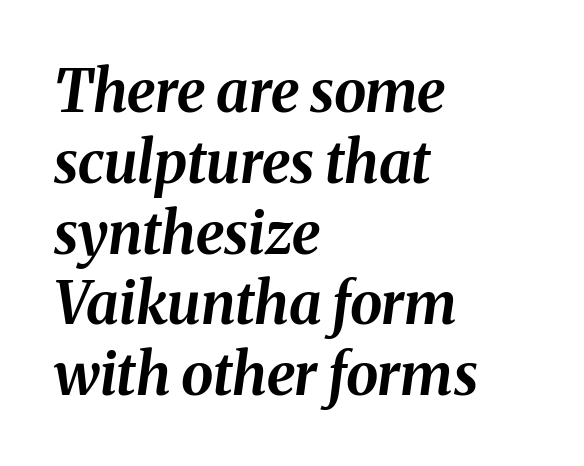
Q: Is the text bold? A: Yes.
Q: Is the text italic (slanted)? A: Yes, it leans right by about 8 degrees.
Q: Is the text underlined? A: No.
Q: How is the paragraph aligned? A: Left-aligned.
Q: Is the spacing between letters normal or unusually wide? A: Normal.
Q: Width (condensed, normal, or wide)? A: Normal.
Q: Stroke contrast? A: Medium.
Q: x-height? A: Medium.
Q: Monospaced? A: No.
